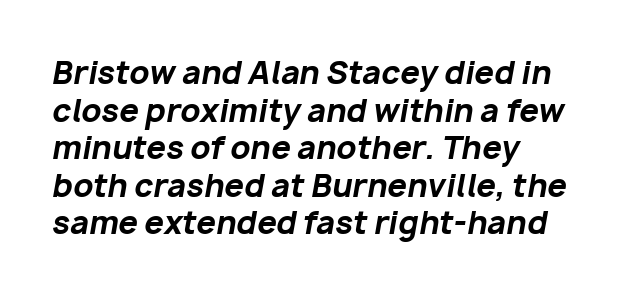
{"italic": "yes", "lean": "right", "slant_degrees": 10, "bold": "yes", "weight": "bold", "width": "normal", "stroke_contrast": "low", "x_height": "medium", "monospaced": "no", "underline": "no", "line_spacing_ratio": 1.21, "letter_spacing": "normal", "letter_spacing_em": 0.0, "glyph_px": 31}
